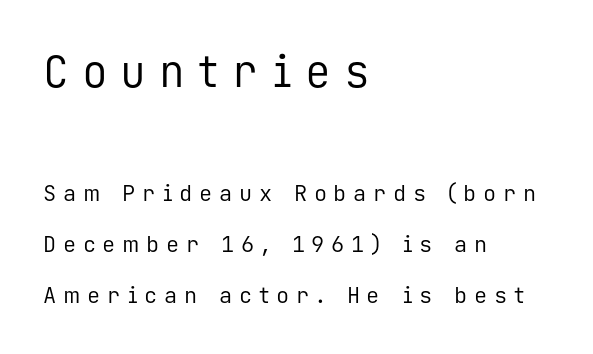
Q: Is the text bold? A: No.
Q: Is the text italic (slanted)? A: No, it is upright.
Q: Is the typeface a serif or a sans-serif typeface? A: Sans-serif.
Q: Is the text underlined? A: No.
Q: How is the paragraph aligned? A: Left-aligned.
Q: Is the spacing between letters normal or unusually wide? A: Unusually wide.
Q: Is the spacing between lines tight, normal or loose? A: Loose.
Q: Which block of text is set in a larger size, the first (top) or the second (bottom)? A: The first (top) one.
Q: Width (condensed, normal, or wide)? A: Normal.
Q: Stroke contrast? A: Low.
Q: x-height? A: Medium.
Q: Monospaced? A: Yes.
